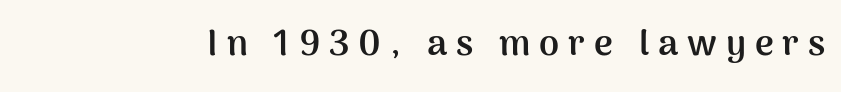
{"serif": "no", "italic": "no", "bold": "yes", "weight": "semibold", "width": "normal", "stroke_contrast": "medium", "x_height": "medium", "monospaced": "no", "underline": "no", "letter_spacing": "wide", "letter_spacing_em": 0.25, "glyph_px": 36}
